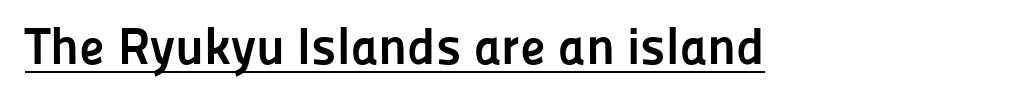
Q: Is the text bold? A: Yes.
Q: Is the text italic (slanted)? A: No, it is upright.
Q: Is the typeface a serif or a sans-serif typeface? A: Sans-serif.
Q: Is the text underlined? A: Yes.
Q: Is the spacing between letters normal or unusually wide? A: Normal.
Q: Width (condensed, normal, or wide)? A: Normal.
Q: Stroke contrast? A: Low.
Q: x-height? A: Medium.
Q: Monospaced? A: No.
